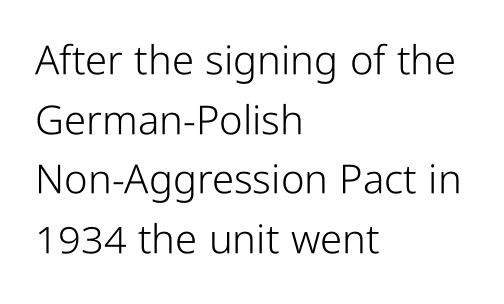
{"serif": "no", "italic": "no", "bold": "no", "weight": "light", "width": "condensed", "stroke_contrast": "low", "x_height": "medium", "monospaced": "no", "underline": "no", "align": "left", "line_spacing": "normal", "line_spacing_ratio": 1.49, "letter_spacing": "normal", "letter_spacing_em": 0.0, "glyph_px": 40}
